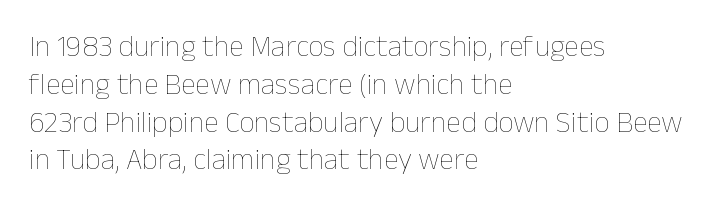
{"italic": "no", "bold": "no", "weight": "thin", "width": "normal", "stroke_contrast": "low", "x_height": "medium", "monospaced": "no", "underline": "no", "align": "left", "line_spacing": "normal", "line_spacing_ratio": 1.26, "letter_spacing": "normal", "letter_spacing_em": 0.0, "glyph_px": 30}
